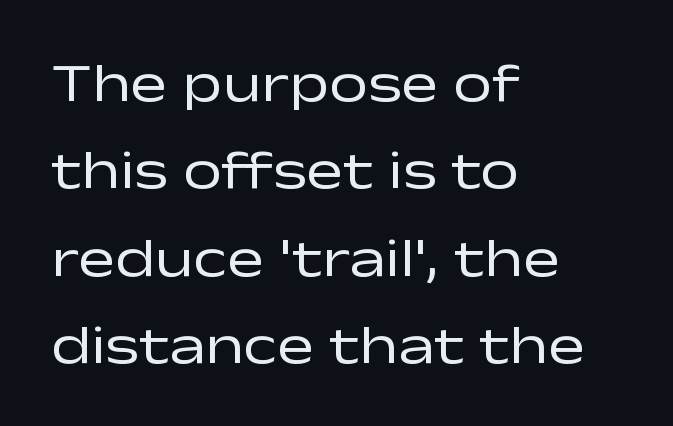
{"serif": "no", "italic": "no", "bold": "no", "weight": "regular", "width": "wide", "stroke_contrast": "low", "x_height": "medium", "monospaced": "no", "underline": "no", "align": "left", "line_spacing": "normal", "line_spacing_ratio": 1.59, "letter_spacing": "normal", "letter_spacing_em": 0.0, "glyph_px": 55}
